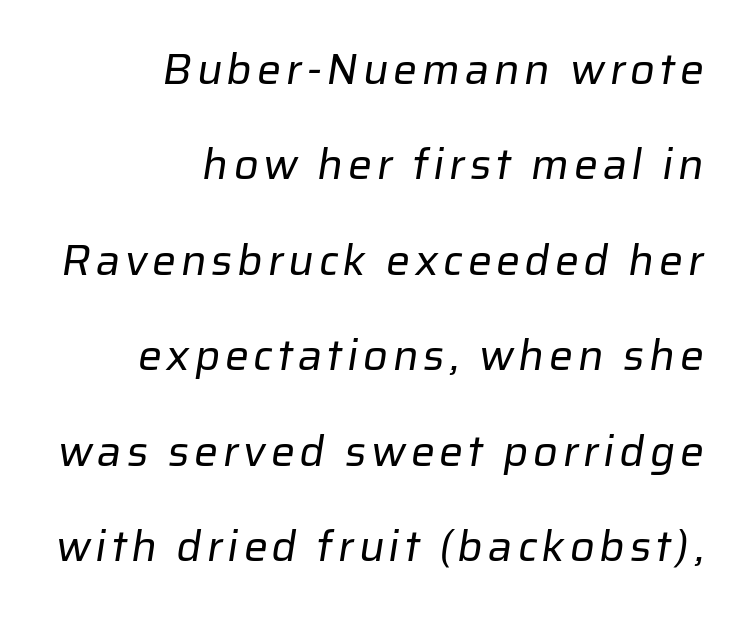
{"serif": "no", "bold": "no", "weight": "regular", "width": "normal", "stroke_contrast": "low", "x_height": "medium", "monospaced": "no", "underline": "no", "align": "right", "line_spacing": "loose", "line_spacing_ratio": 2.22, "glyph_px": 43}
